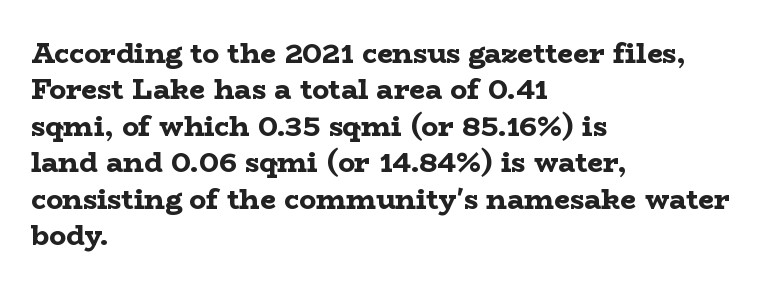
The image shows 28 px bold, wide serif type, upright; set left-aligned, normal line spacing (1.3x), normal letter spacing, not underlined; low stroke contrast and a medium x-height.
